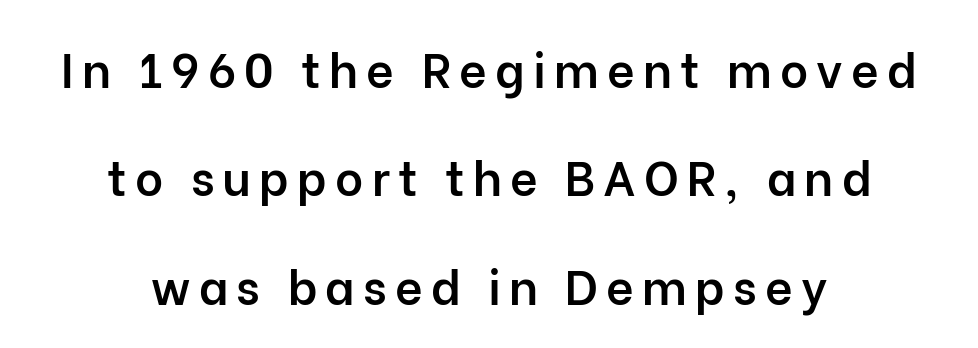
{"serif": "no", "italic": "no", "bold": "semi", "weight": "semibold", "width": "normal", "stroke_contrast": "low", "x_height": "medium", "monospaced": "no", "underline": "no", "align": "center", "line_spacing": "loose", "line_spacing_ratio": 2.26, "glyph_px": 48}
